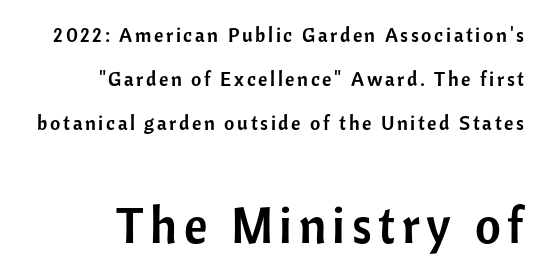
Character size in the trailing block exceeds that of the leading block. The passage is arranged like a letterhead date or caption credit — flush right. The rendering uses natural spacing where letterforms have individual widths. Baseline-to-baseline distance is far greater than the letter height. Descenders are the only things crossing below the line.
